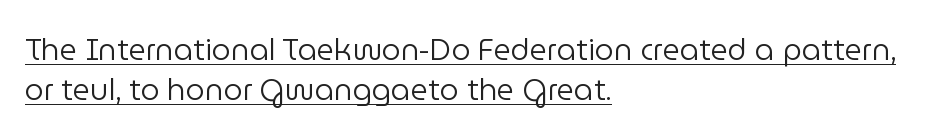
{"serif": "no", "italic": "no", "bold": "no", "weight": "regular", "width": "normal", "stroke_contrast": "low", "x_height": "medium", "monospaced": "no", "underline": "yes", "align": "left", "line_spacing": "normal", "line_spacing_ratio": 1.35, "letter_spacing": "normal", "letter_spacing_em": 0.0, "glyph_px": 30}
